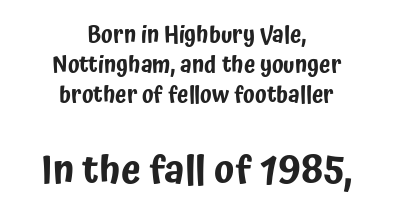
{"serif": "no", "italic": "no", "width": "condensed", "stroke_contrast": "low", "x_height": "medium", "monospaced": "no", "underline": "no", "align": "center", "line_spacing": "normal", "line_spacing_ratio": 1.31, "letter_spacing": "normal", "letter_spacing_em": 0.0, "larger_block": "second", "size_ratio": 1.74, "glyph_px": 40}
